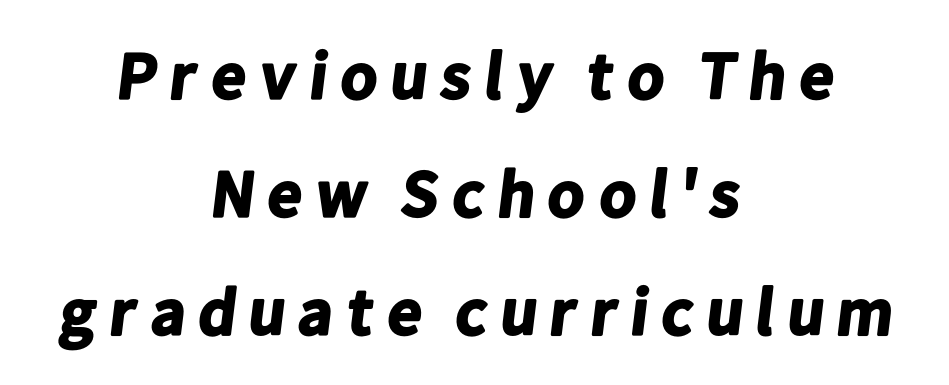
Q: Is the text bold? A: Yes.
Q: Is the typeface a serif or a sans-serif typeface? A: Sans-serif.
Q: Is the text underlined? A: No.
Q: How is the paragraph aligned? A: Centered.
Q: Width (condensed, normal, or wide)? A: Normal.
Q: Stroke contrast? A: Low.
Q: x-height? A: Medium.
Q: Monospaced? A: No.
